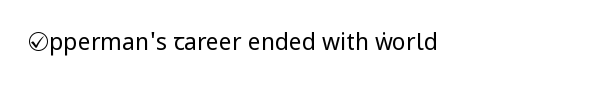
Q: Is the text bold? A: No.
Q: Is the text italic (slanted)? A: No, it is upright.
Q: Is the text underlined? A: No.
Q: Is the spacing between letters normal or unusually wide? A: Normal.
